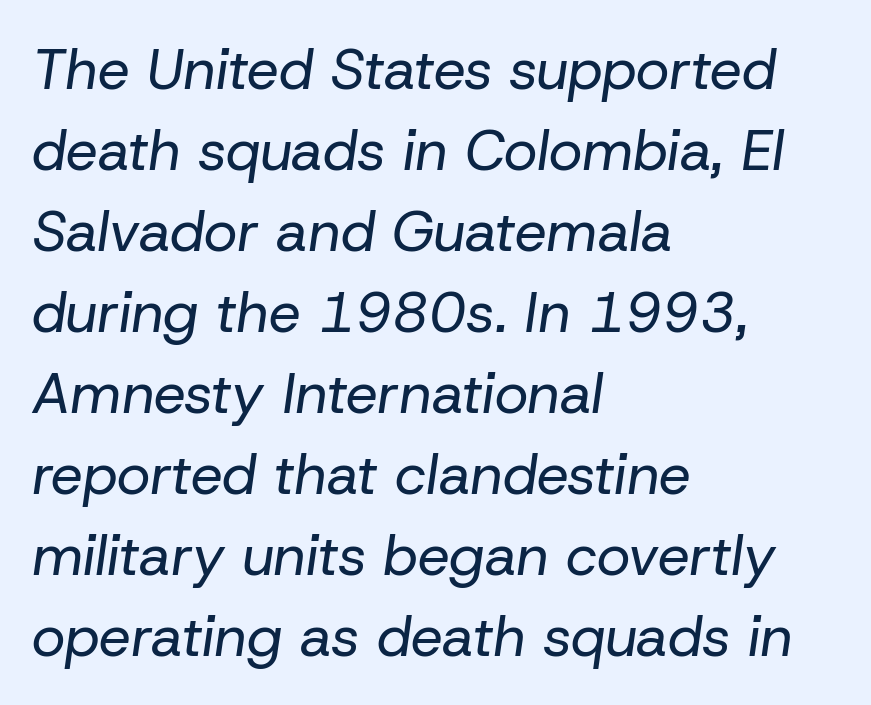
The image shows 57 px regular-weight type, italic (leaning right); set left-aligned, normal line spacing (1.42x), normal letter spacing, not underlined; low stroke contrast and a medium x-height.
